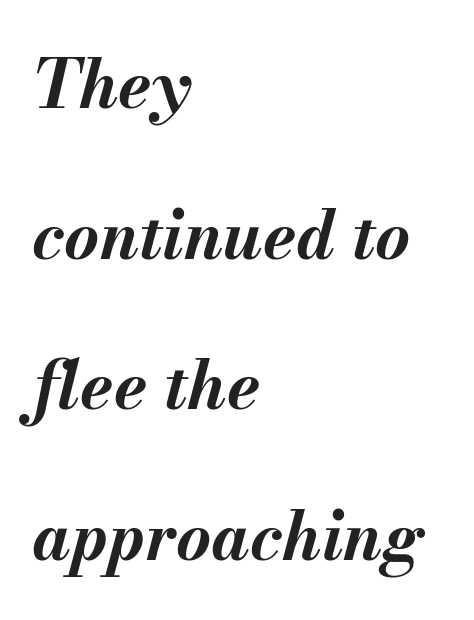
Q: Is the text bold? A: Yes.
Q: Is the text italic (slanted)? A: Yes, it leans right by about 13 degrees.
Q: Is the text underlined? A: No.
Q: How is the paragraph aligned? A: Left-aligned.
Q: Is the spacing between letters normal or unusually wide? A: Normal.
Q: Is the spacing between lines tight, normal or loose? A: Loose.
Q: Width (condensed, normal, or wide)? A: Normal.
Q: Stroke contrast? A: Medium.
Q: x-height? A: Small.
Q: Monospaced? A: No.
